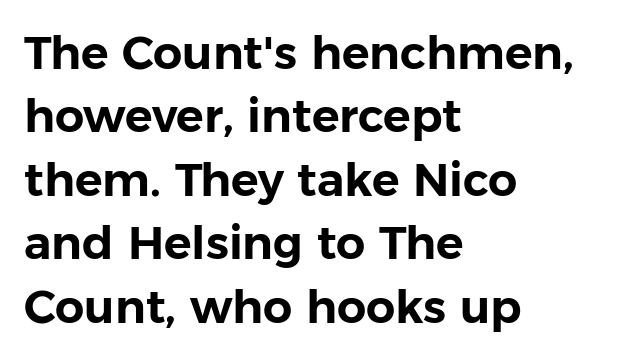
Q: Is the text italic (slanted)? A: No, it is upright.
Q: Is the typeface a serif or a sans-serif typeface? A: Sans-serif.
Q: Is the text underlined? A: No.
Q: How is the paragraph aligned? A: Left-aligned.
Q: Is the spacing between letters normal or unusually wide? A: Normal.
Q: Is the spacing between lines tight, normal or loose? A: Normal.
Q: Width (condensed, normal, or wide)? A: Normal.
Q: Stroke contrast? A: Low.
Q: x-height? A: Medium.
Q: Monospaced? A: No.
